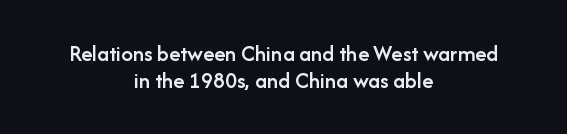
{"italic": "no", "bold": "semi", "underline": "no", "align": "center", "line_spacing_ratio": 1.17, "letter_spacing": "normal", "letter_spacing_em": 0.0, "glyph_px": 23}
